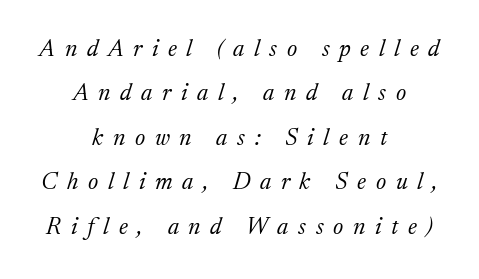
The image shows 24 px text type, italic (leaning right); set centered, line spacing 1.85x, unusually wide letter spacing (+0.4 em), not underlined.
